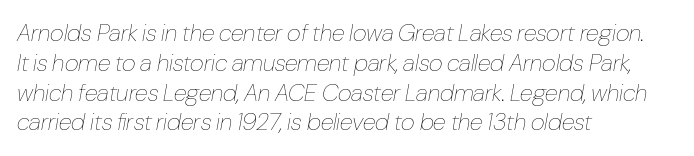
Q: Is the text bold? A: No.
Q: Is the text italic (slanted)? A: Yes, it leans right by about 10 degrees.
Q: Is the text underlined? A: No.
Q: How is the paragraph aligned? A: Left-aligned.
Q: Is the spacing between letters normal or unusually wide? A: Normal.
